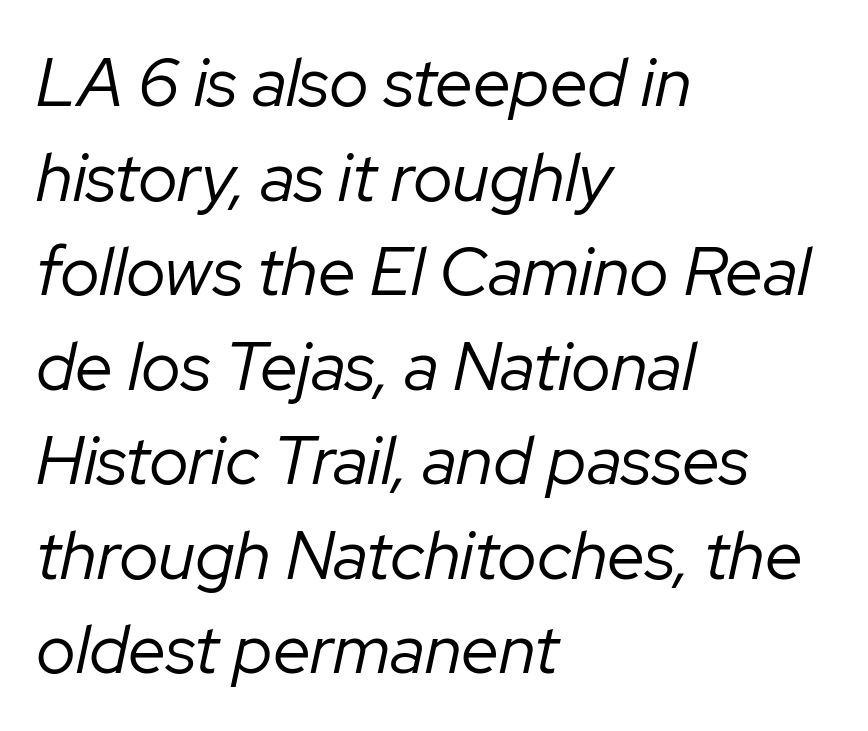
Reading down the column, the eye jumps a familiar distance to each next line. No extra tracking has been applied to these lines. Type without underlining. In terms of posture, this sample is oblique. No heavy texture on the line: the type isn't bold. This rendering uses left alignment, leaving the right contour irregular.
